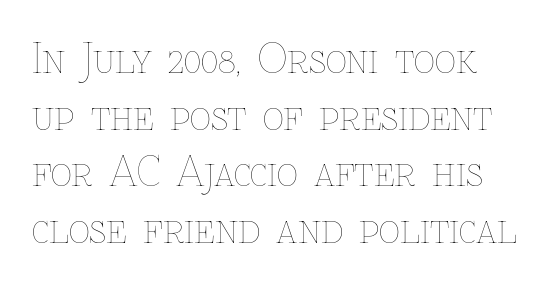
The image shows 41 px thin type, upright; set normal line spacing (1.38x), normal letter spacing, not underlined; low stroke contrast and a medium x-height.
